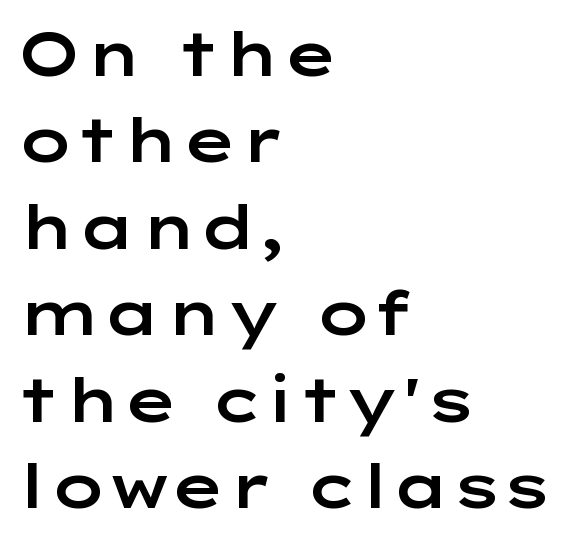
{"serif": "no", "italic": "no", "width": "wide", "stroke_contrast": "low", "x_height": "medium", "monospaced": "no", "underline": "no", "align": "left", "line_spacing": "normal", "line_spacing_ratio": 1.44, "letter_spacing": "normal", "letter_spacing_em": 0.0, "glyph_px": 60}
